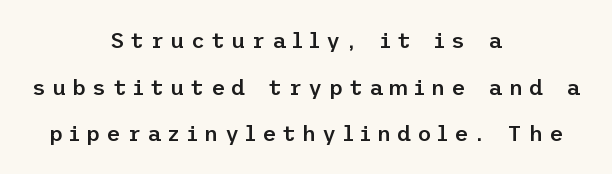
The image shows 22 px text type, upright; set centered, loose line spacing (2.12x), unusually wide letter spacing (+0.27 em), not underlined.
